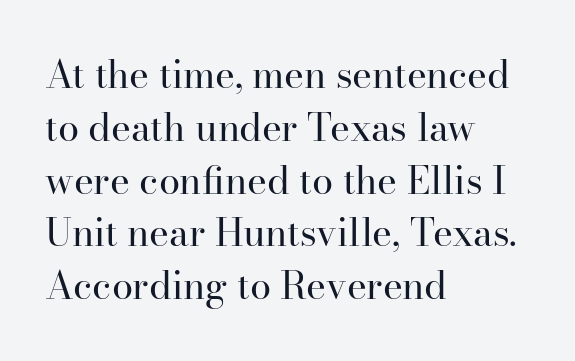
The image shows 38 px regular-weight serif type, upright; set left-aligned, normal line spacing (1.39x), normal letter spacing, not underlined; high stroke contrast and a small x-height.
